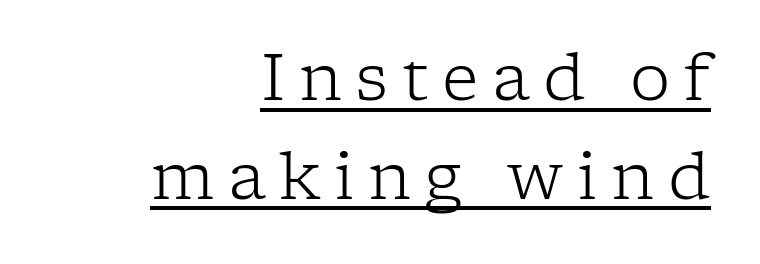
This is not heavy type; no bold has been used. Posture: vertical. How would I describe the line gaps? Plain and ordinary. The sample's only ornament is a line tracing under the words. The gaps between neighbouring characters are conspicuously large. You could not count columns in this text — the font is proportionally spaced.
